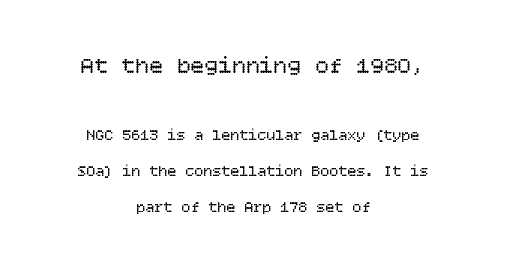
If you folded the block vertically in half, each line would mirror itself in length. The letters sit at their default tracking, neither squeezed nor spread. Stroke mass is kept to a normal reading level or below. Vertically, the passage feels expansive, rows floating well apart. Clear beneath every line of the passage. Characters remain perfectly vertical along every line.
